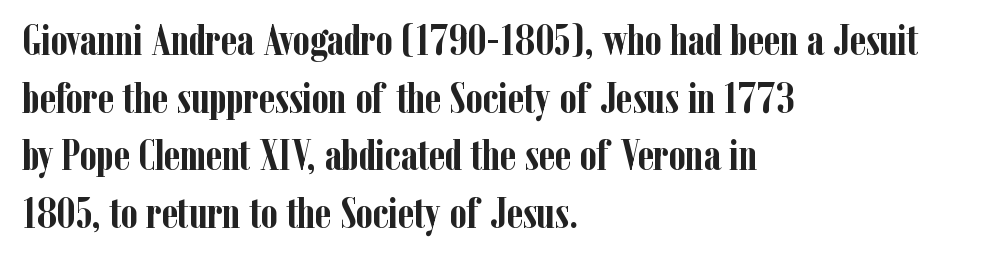
The image shows 43 px semibold, condensed serif type, upright; set left-aligned, normal line spacing (1.34x), normal letter spacing, not underlined; low stroke contrast and a medium x-height.
